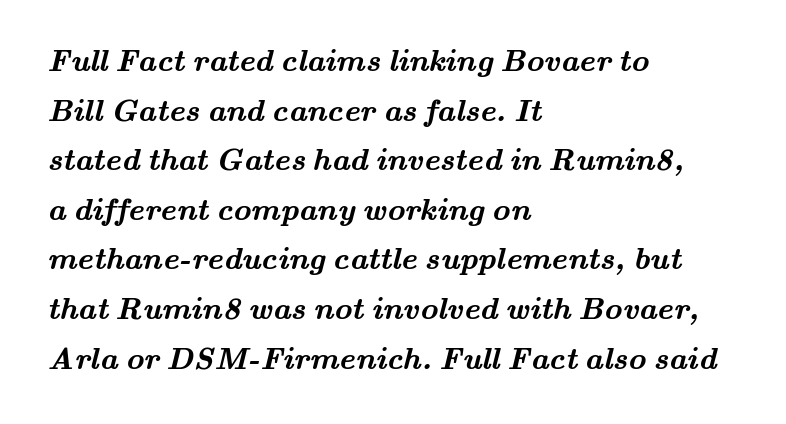
The image shows 31 px semibold, wide serif type; set left-aligned, normal line spacing (1.6x), normal letter spacing, not underlined; medium stroke contrast and a small x-height.
